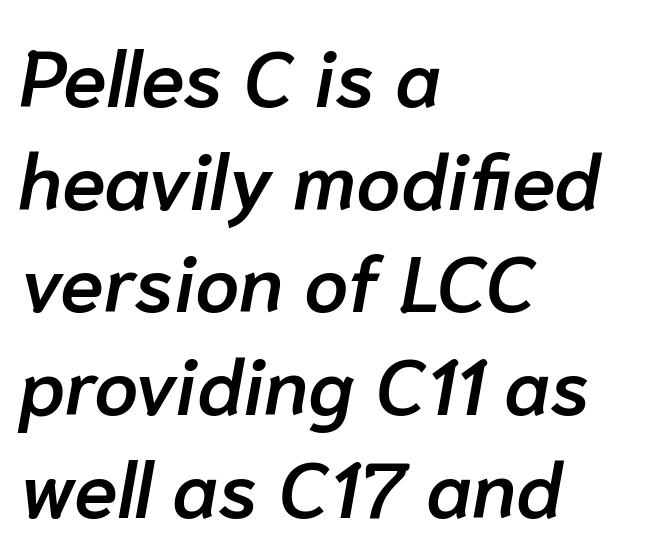
{"italic": "yes", "lean": "right", "slant_degrees": 10, "bold": "semi", "weight": "semibold", "width": "normal", "stroke_contrast": "low", "x_height": "medium", "monospaced": "no", "underline": "no", "align": "left", "line_spacing": "normal", "line_spacing_ratio": 1.3, "letter_spacing": "normal", "letter_spacing_em": 0.0, "glyph_px": 79}
